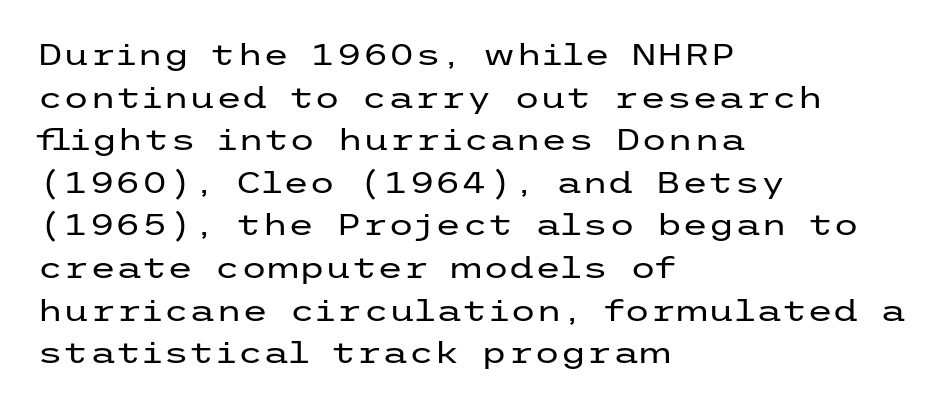
The image shows 30 px regular-weight, wide sans-serif type, upright; set left-aligned, normal line spacing (1.42x), normal letter spacing, not underlined; low stroke contrast and a medium x-height.
